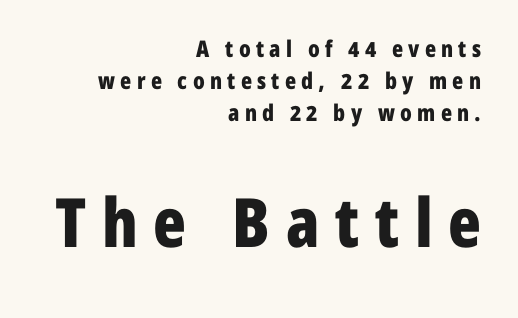
Q: Is the text bold? A: Yes.
Q: Is the text italic (slanted)? A: No, it is upright.
Q: Is the typeface a serif or a sans-serif typeface? A: Sans-serif.
Q: Is the text underlined? A: No.
Q: How is the paragraph aligned? A: Right-aligned.
Q: Is the spacing between letters normal or unusually wide? A: Unusually wide.
Q: Is the spacing between lines tight, normal or loose? A: Normal.
Q: Which block of text is set in a larger size, the first (top) or the second (bottom)? A: The second (bottom) one.
Q: Width (condensed, normal, or wide)? A: Condensed.
Q: Stroke contrast? A: Low.
Q: x-height? A: Medium.
Q: Monospaced? A: No.
